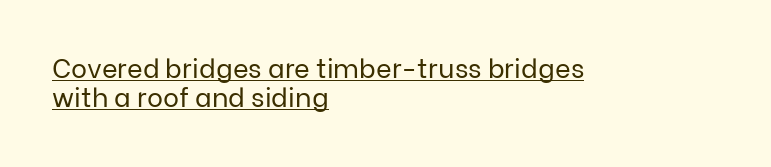
{"italic": "no", "bold": "no", "underline": "yes", "align": "left", "line_spacing": "tight", "line_spacing_ratio": 1.07, "letter_spacing": "normal", "letter_spacing_em": 0.0, "glyph_px": 27}
